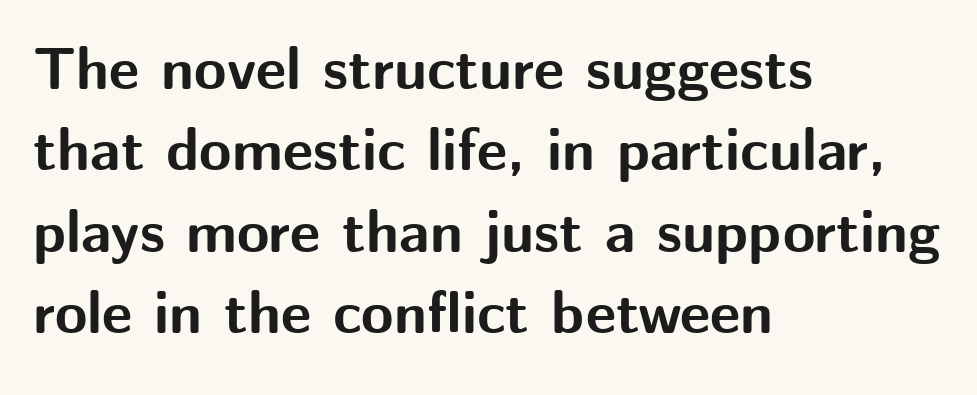
Standard letterfit; no display-style spreading of the glyphs. The space beneath each line is pristine and unruled. The face used here is proportionally spaced, like ordinary book or web type. Note: no serifs on the glyphs.
